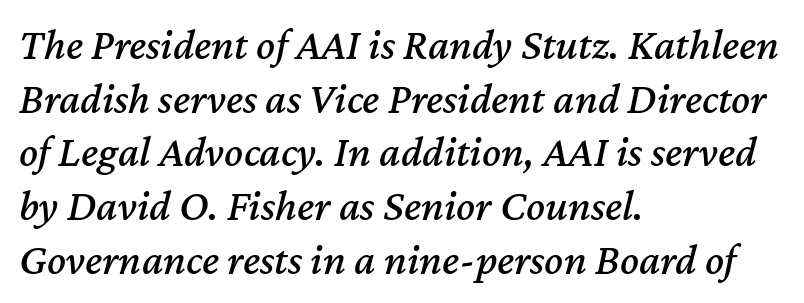
{"italic": "yes", "lean": "right", "slant_degrees": 12, "width": "normal", "stroke_contrast": "medium", "x_height": "medium", "monospaced": "no", "underline": "no", "align": "left", "line_spacing_ratio": 1.22, "letter_spacing": "normal", "letter_spacing_em": 0.0, "glyph_px": 44}
